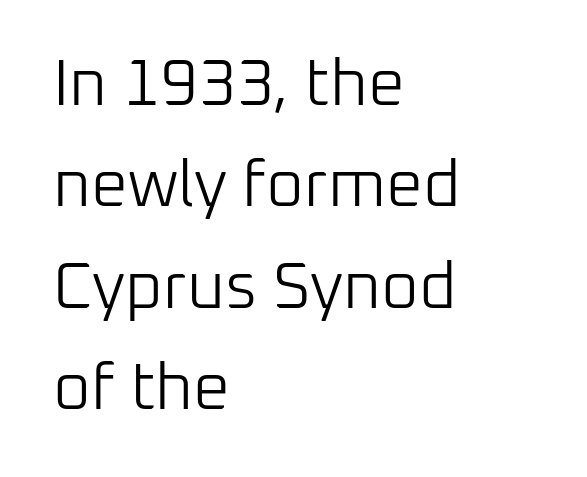
The letters advance in unequal steps, a hallmark of proportional type. Interline gaps are of average width in this sample. Think standard paragraph weight, or any step lighter than that. The compositor pushed each line to the left boundary.
